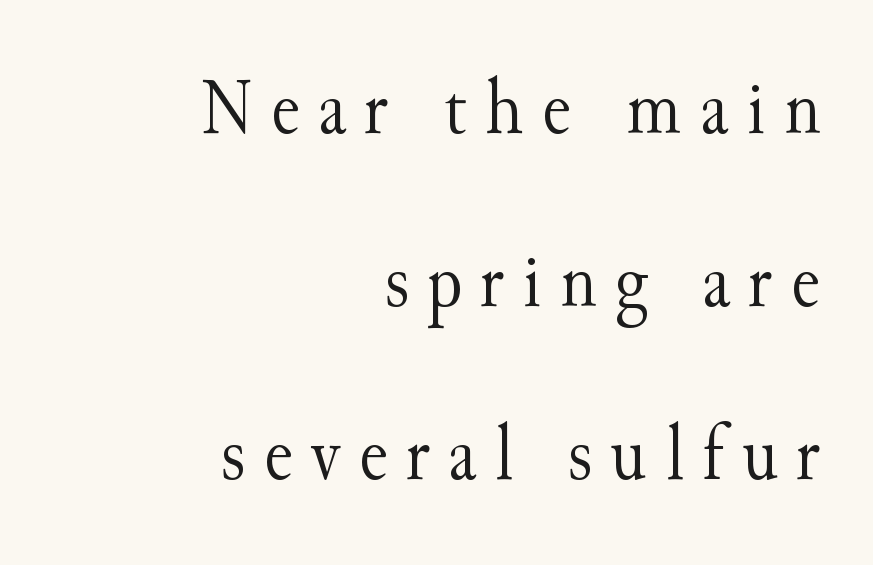
The image shows 79 px light serif type, upright; set right-aligned, loose line spacing (2.19x), unusually wide letter spacing (+0.23 em), not underlined; medium stroke contrast and a small x-height.
